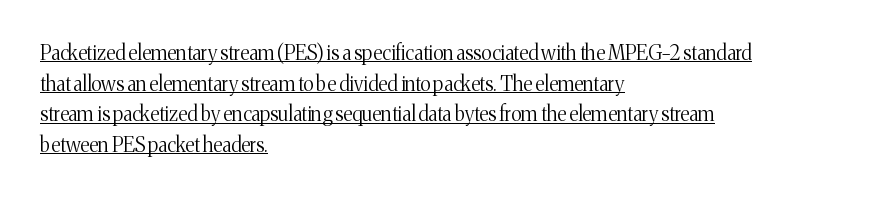
The designer left line spacing at the default. No italicization has been applied; the sample stays upright. Compared with typical body copy, the letter spacing here is the same. Vertical stems look standard width or narrower in stroke.
